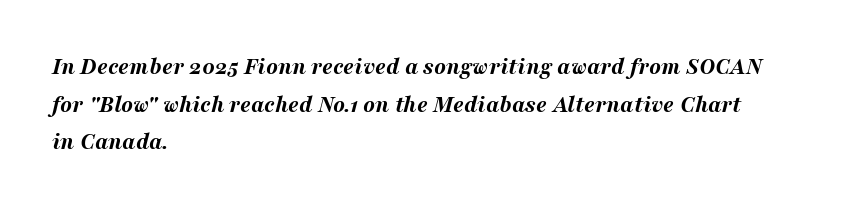
The image shows 24 px bold type, italic (leaning right); set left-aligned, normal line spacing (1.57x), normal letter spacing, not underlined.
